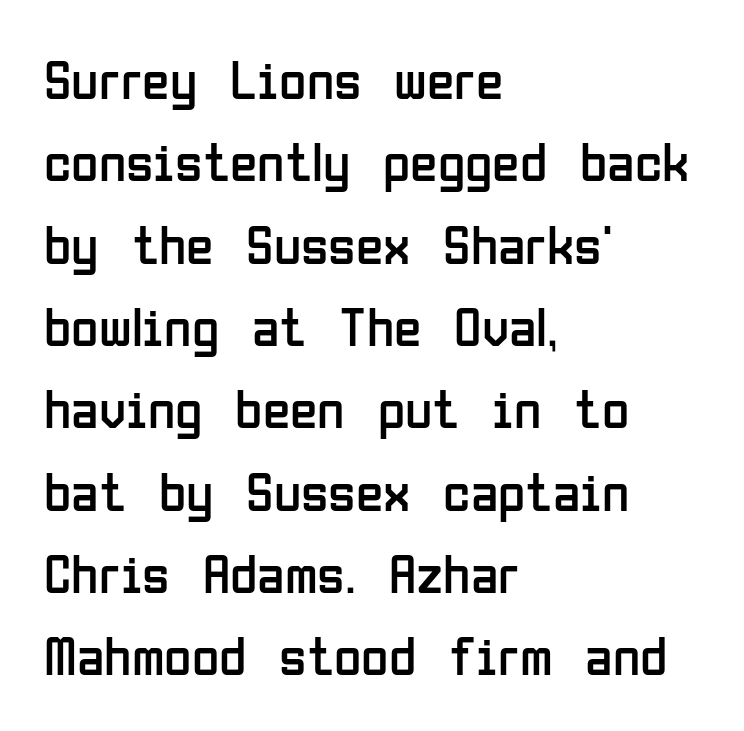
These lines are rendered in a variable-pitch font. Is the block centered? No — it sits flush against the left margin. In terms of letterform style, serifs are entirely absent. The letters stand straight up with perfectly vertical stems.
